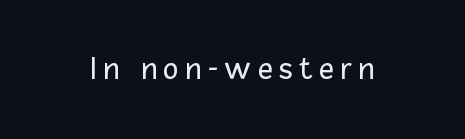
The image shows 33 px regular-weight sans-serif type, upright; set not underlined; low stroke contrast and a medium x-height.
